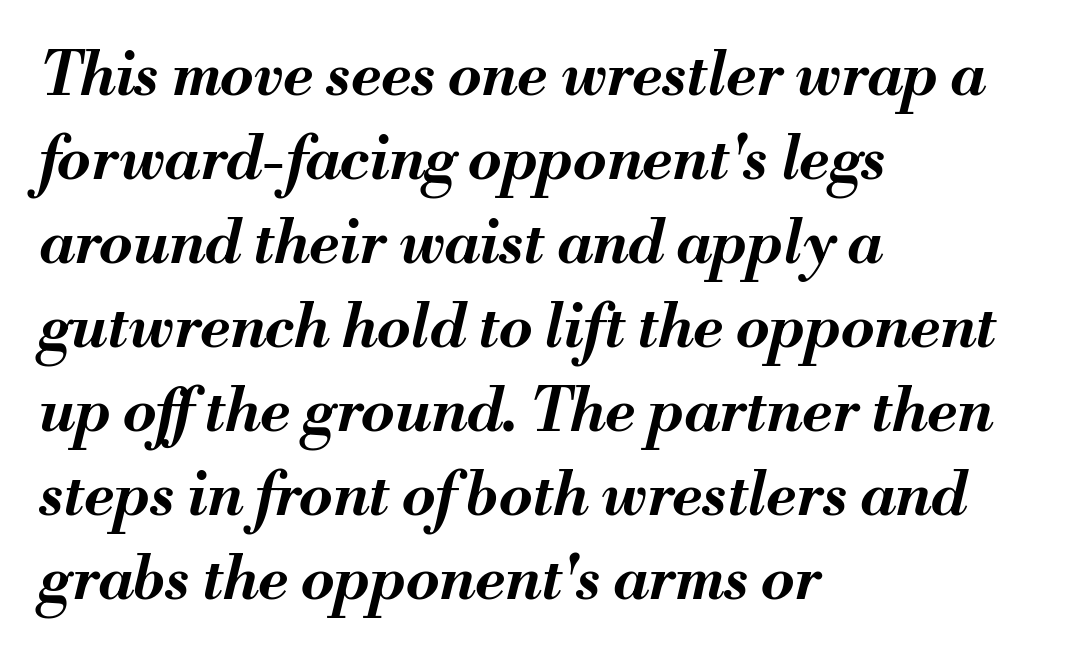
The image shows 60 px bold type, italic (leaning right); set left-aligned, normal line spacing (1.4x), normal letter spacing, not underlined; medium stroke contrast and a small x-height.
